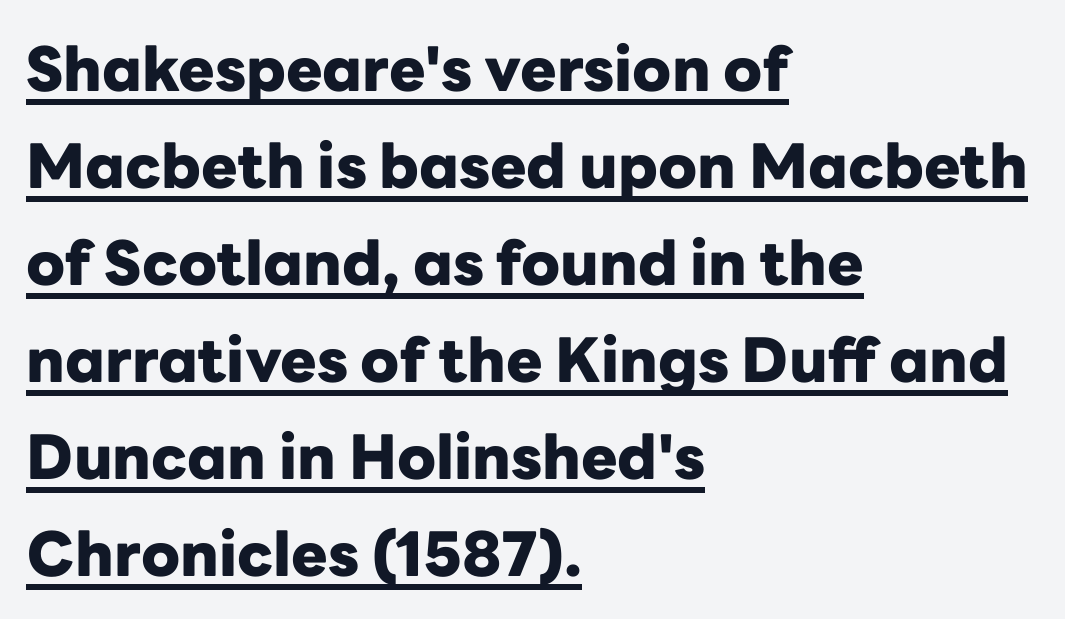
The passage shown has conventional tracking throughout. Leftover space on each line is placed entirely after the last word. Is there much room between lines? A standard amount, neither cramped nor airy. Underlined type. A typesetter would label this face a sans. The specimen reads as upright at a glance.
